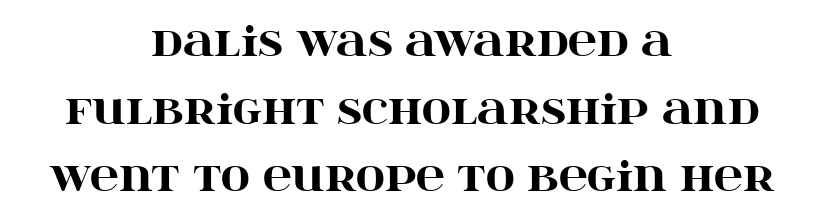
Q: Is the text bold? A: Yes.
Q: Is the text italic (slanted)? A: No, it is upright.
Q: Is the typeface a serif or a sans-serif typeface? A: Serif.
Q: Is the text underlined? A: No.
Q: How is the paragraph aligned? A: Centered.
Q: Is the spacing between letters normal or unusually wide? A: Normal.
Q: Is the spacing between lines tight, normal or loose? A: Normal.
Q: Width (condensed, normal, or wide)? A: Wide.
Q: Stroke contrast? A: High.
Q: x-height? A: Large.
Q: Monospaced? A: No.
